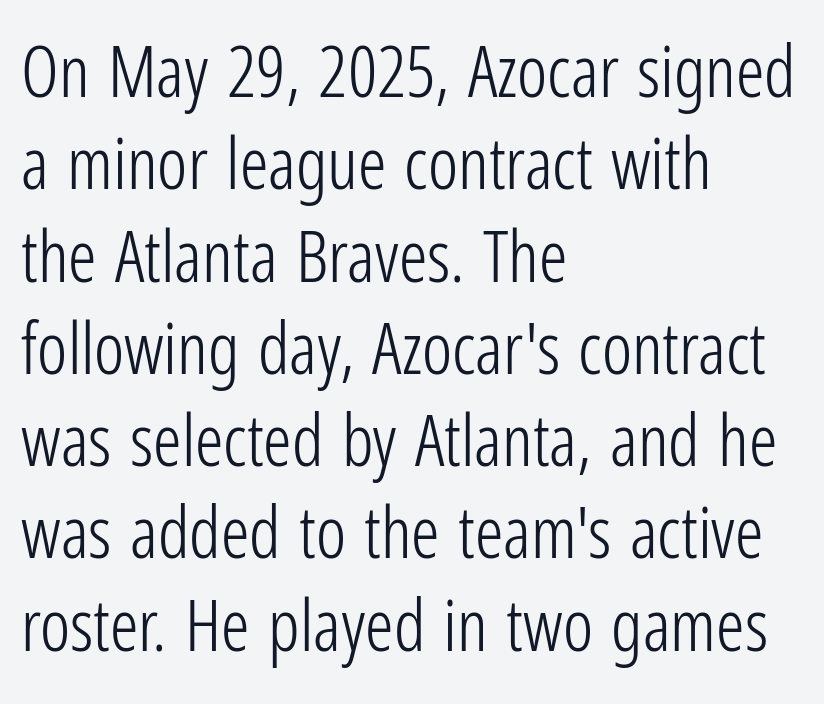
Q: Is the text bold? A: No.
Q: Is the text italic (slanted)? A: No, it is upright.
Q: Is the typeface a serif or a sans-serif typeface? A: Sans-serif.
Q: Is the text underlined? A: No.
Q: How is the paragraph aligned? A: Left-aligned.
Q: Is the spacing between letters normal or unusually wide? A: Normal.
Q: Is the spacing between lines tight, normal or loose? A: Normal.
Q: Width (condensed, normal, or wide)? A: Condensed.
Q: Stroke contrast? A: Low.
Q: x-height? A: Medium.
Q: Monospaced? A: No.
